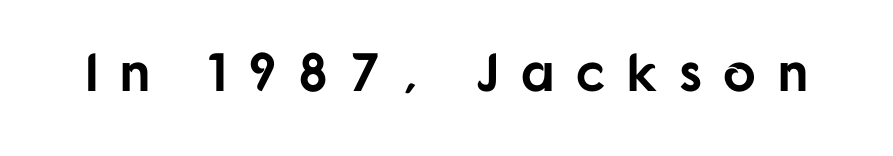
The image shows 54 px bold sans-serif type, upright; set unusually wide letter spacing (+0.4 em), not underlined; low stroke contrast and a medium x-height.
